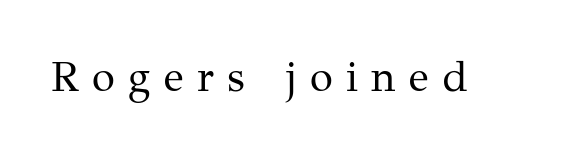
The image shows 42 px regular-weight serif type, upright; set unusually wide letter spacing (+0.32 em), not underlined; medium stroke contrast and a medium x-height.
